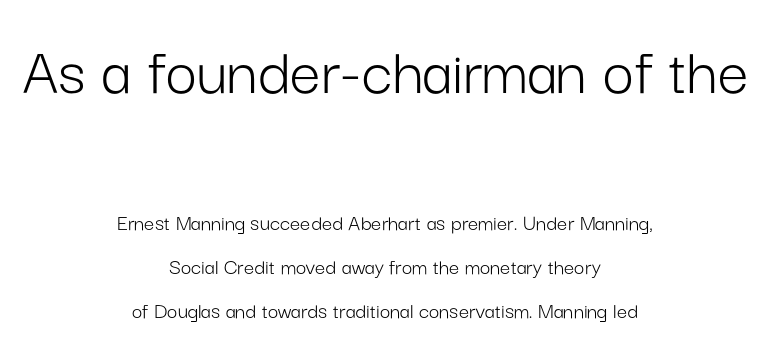
The image shows 69 px light sans-serif type, upright; set centered, loose line spacing (1.9x), normal letter spacing, not underlined; the first (top) block is 3.0x larger; low stroke contrast and a medium x-height.
